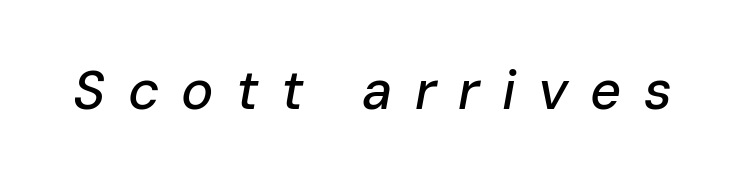
{"italic": "yes", "lean": "right", "slant_degrees": 10, "width": "normal", "stroke_contrast": "low", "x_height": "medium", "monospaced": "no", "underline": "no", "letter_spacing": "wide", "letter_spacing_em": 0.41, "glyph_px": 54}
